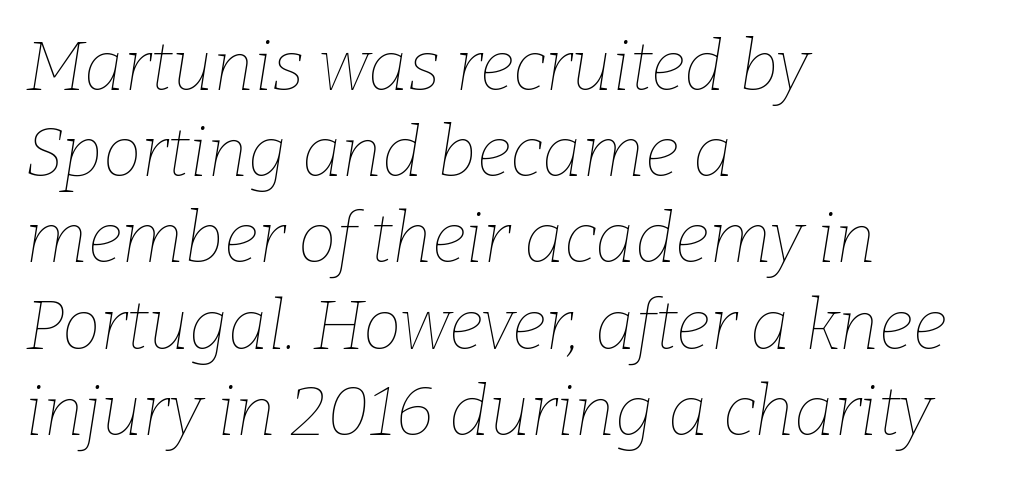
The image shows 69 px thin type, italic (leaning right); set left-aligned, normal line spacing (1.25x), normal letter spacing, not underlined; low stroke contrast and a medium x-height.
